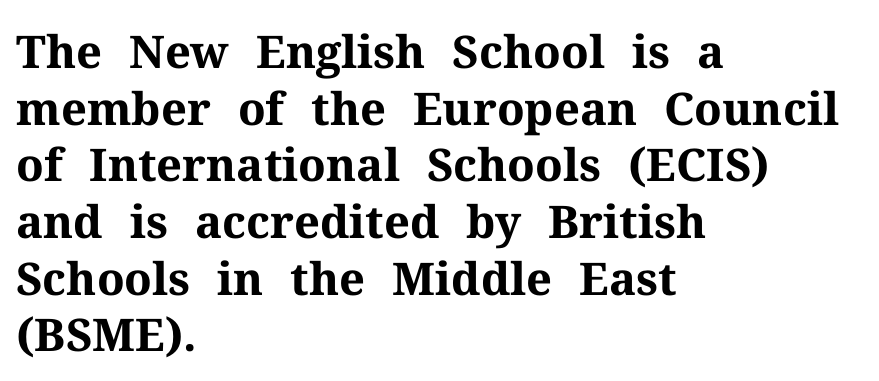
{"serif": "yes", "italic": "no", "bold": "yes", "weight": "bold", "width": "normal", "stroke_contrast": "medium", "x_height": "medium", "monospaced": "no", "underline": "no", "align": "left", "line_spacing": "normal", "line_spacing_ratio": 1.26, "letter_spacing": "normal", "letter_spacing_em": 0.0, "glyph_px": 45}
